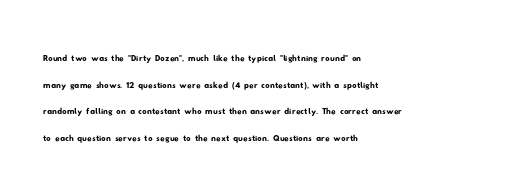
Q: Is the text underlined? A: No.
Q: How is the paragraph aligned? A: Left-aligned.
Q: Is the spacing between letters normal or unusually wide? A: Normal.
